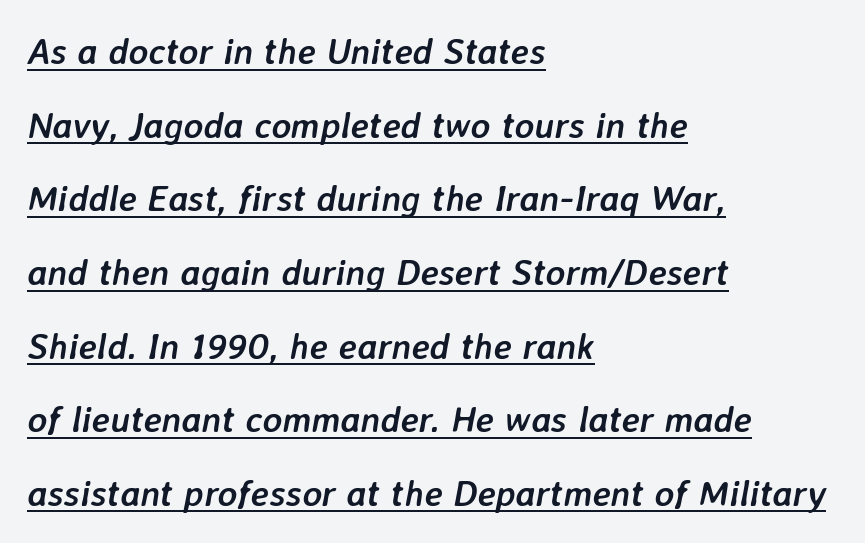
{"italic": "yes", "lean": "right", "slant_degrees": 7, "bold": "yes", "weight": "semibold", "width": "normal", "stroke_contrast": "low", "x_height": "medium", "monospaced": "no", "underline": "yes", "align": "left", "line_spacing": "loose", "line_spacing_ratio": 1.99, "letter_spacing": "normal", "letter_spacing_em": 0.0, "glyph_px": 37}
